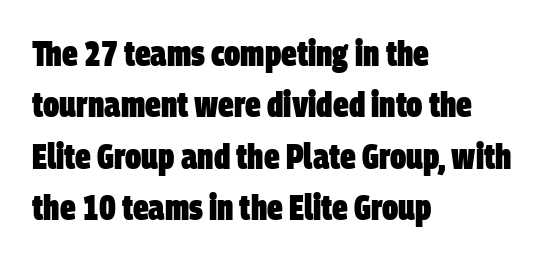
{"serif": "no", "bold": "yes", "weight": "heavy", "width": "condensed", "stroke_contrast": "low", "x_height": "large", "monospaced": "no", "underline": "no", "align": "left", "line_spacing": "normal", "line_spacing_ratio": 1.47, "letter_spacing": "normal", "letter_spacing_em": 0.0, "glyph_px": 35}
